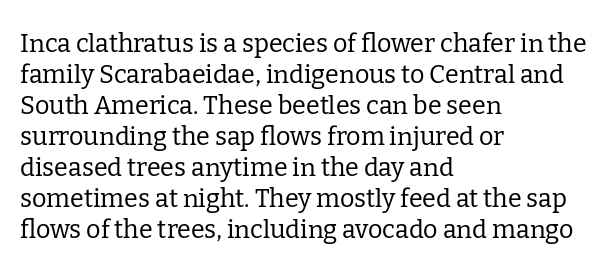
{"italic": "no", "bold": "no", "underline": "no", "align": "left", "line_spacing_ratio": 1.24, "letter_spacing": "normal", "letter_spacing_em": 0.0, "glyph_px": 25}
